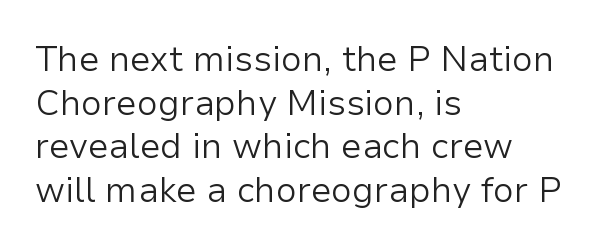
The typeface has the unassuming heft of standard copy or less. Caption: standard tracking, unaltered. A typesetter would label this face a sans. The letters stand upright; this is a roman face.
